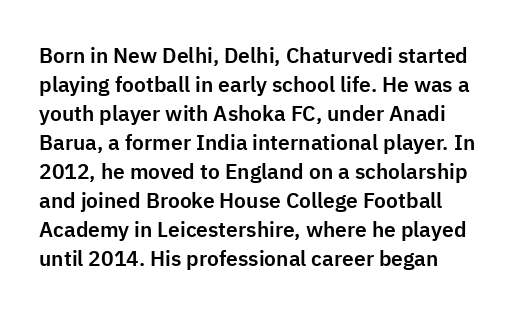
The image shows 21 px text type, upright; set left-aligned, normal line spacing (1.38x), normal letter spacing, not underlined.
